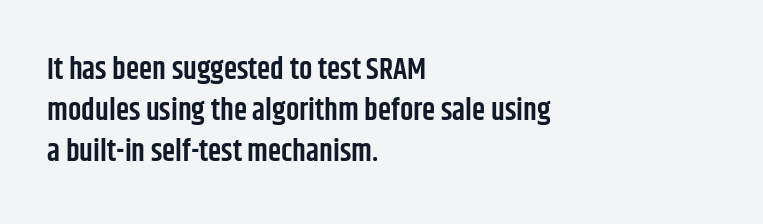
Q: Is the text bold? A: Semi-bold.
Q: Is the text italic (slanted)? A: No, it is upright.
Q: Is the typeface a serif or a sans-serif typeface? A: Sans-serif.
Q: Is the text underlined? A: No.
Q: How is the paragraph aligned? A: Left-aligned.
Q: Is the spacing between letters normal or unusually wide? A: Normal.
Q: Is the spacing between lines tight, normal or loose? A: Normal.
Q: Width (condensed, normal, or wide)? A: Condensed.
Q: Stroke contrast? A: Low.
Q: x-height? A: Large.
Q: Monospaced? A: No.
